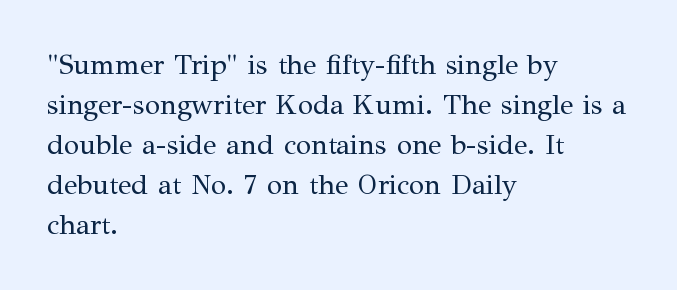
Do the characters align in a grid? No, the font is proportional. The letters stand upright; this is a roman face. The letterforms sit at book weight or below. The space between consecutive lines is moderate. The ragged edge is on the right, which tells us the setting is flush left. Does extra space separate the letters? No, they use regular spacing.
